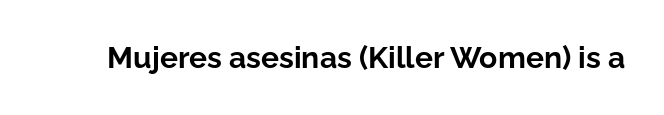
The specimen reads as upright at a glance. In terms of letterform style, serifs are entirely absent. What stands out about the letter spacing? Nothing — it is the standard amount. Chunky letters — that's bold for sure. Proportional: the letters do not fall into vertical columns. Check under the words: just untouched page.
